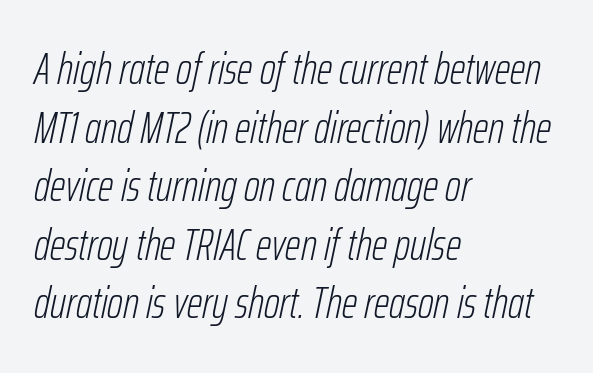
{"italic": "yes", "lean": "right", "slant_degrees": 12, "bold": "no", "weight": "light", "width": "condensed", "stroke_contrast": "low", "x_height": "medium", "monospaced": "no", "underline": "no", "align": "left", "line_spacing": "normal", "line_spacing_ratio": 1.33, "letter_spacing": "normal", "letter_spacing_em": 0.0, "glyph_px": 44}
